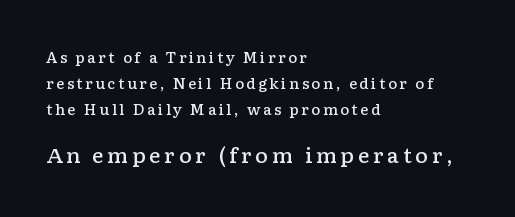
{"italic": "no", "bold": "semi", "underline": "no", "align": "left", "line_spacing_ratio": 1.84, "larger_block": "second", "size_ratio": 1.43, "glyph_px": 20}
